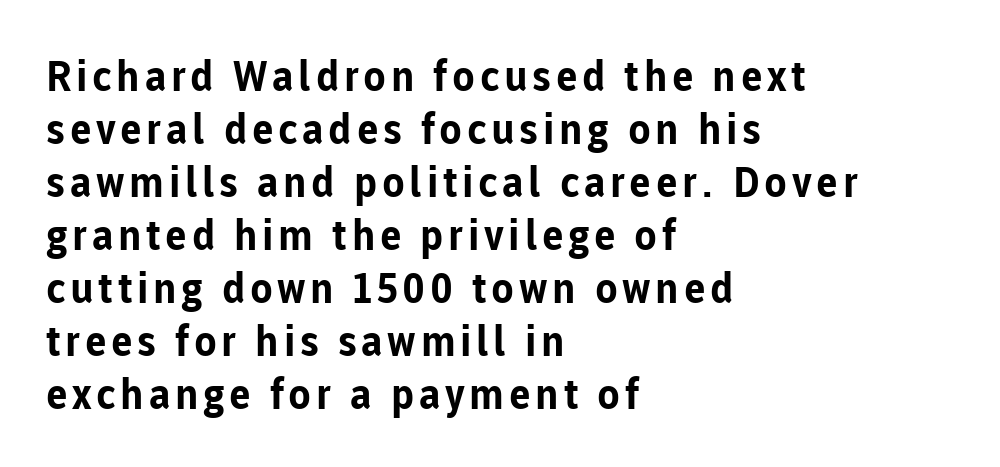
The image shows 42 px bold sans-serif type, upright; set left-aligned, normal line spacing (1.26x), not underlined; low stroke contrast and a medium x-height.
